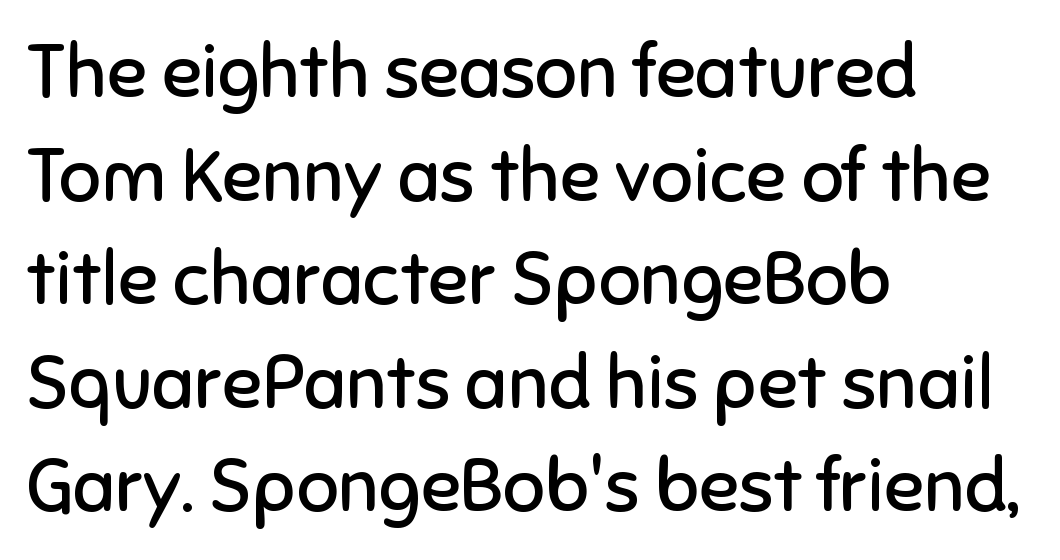
Italic? Not at all — the glyphs are vertical. The rendering anchors every line to the left-hand side. Letter spacing: default. Whoever set this chose a conventional vertical rhythm.
